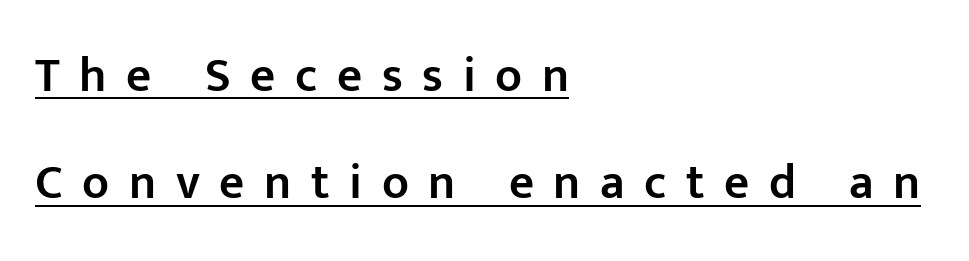
The image shows 49 px semibold sans-serif type, upright; set left-aligned, loose line spacing (2.19x), unusually wide letter spacing (+0.4 em), underlined; low stroke contrast and a medium x-height.
